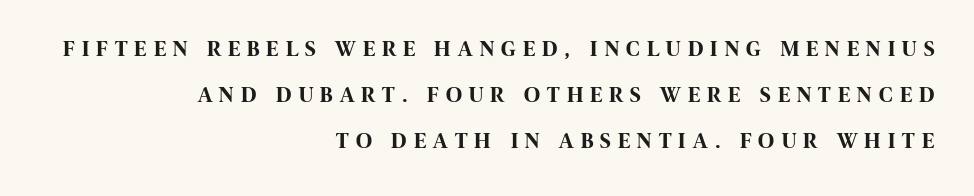
{"italic": "no", "bold": "yes", "underline": "no", "align": "right", "line_spacing": "loose", "line_spacing_ratio": 2.1, "letter_spacing": "wide", "letter_spacing_em": 0.33, "glyph_px": 22}
